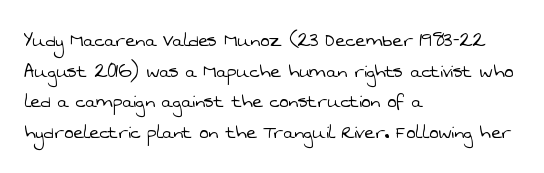
The image shows 22 px text type; set left-aligned, normal line spacing (1.39x), normal letter spacing, not underlined.
